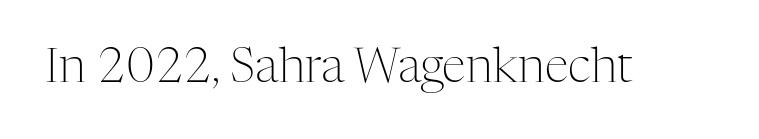
The image shows 48 px light serif type, upright; set normal letter spacing, not underlined; medium stroke contrast and a medium x-height.
